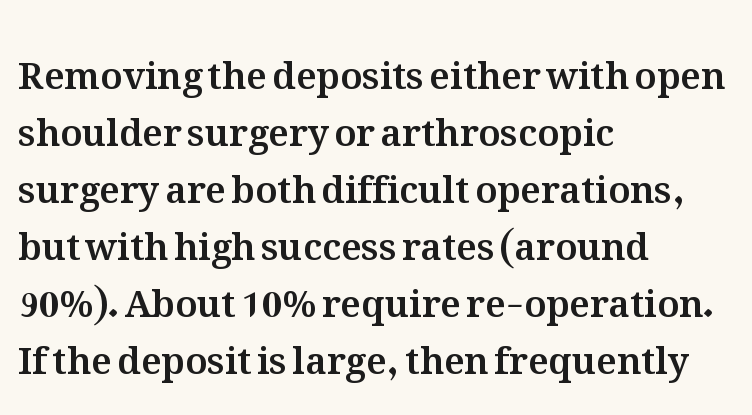
This sample uses an upright cut, with every glyph sitting square on the baseline. A typesetter would call this proportional, since set widths differ per character. Is the letter spacing exaggerated? No — it looks like the ordinary default. The text block is weighted toward the left margin, trailing off unevenly rightward. Has an underline been added? It has not. Notice how descenders clear the ascenders below comfortably — that's standard leading.
